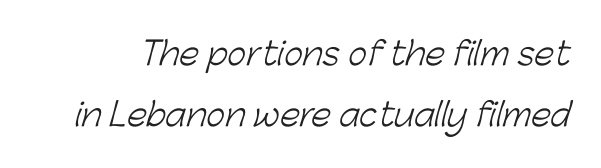
The image shows 32 px light sans-serif type; set loose line spacing (1.92x), normal letter spacing, not underlined; low stroke contrast and a medium x-height.
